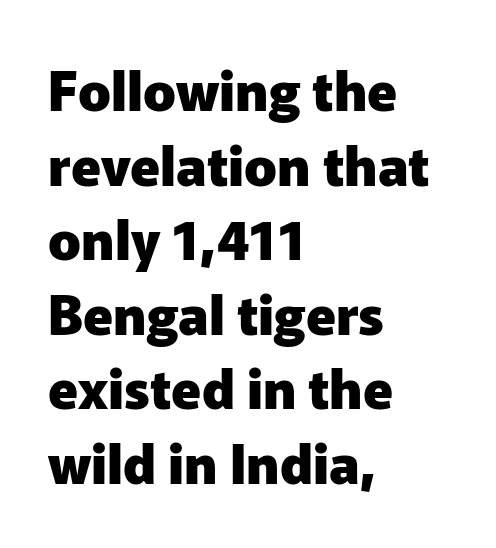
{"serif": "no", "italic": "no", "bold": "yes", "weight": "heavy", "width": "normal", "stroke_contrast": "low", "x_height": "medium", "monospaced": "no", "underline": "no", "align": "left", "line_spacing": "normal", "line_spacing_ratio": 1.38, "letter_spacing": "normal", "letter_spacing_em": 0.0, "glyph_px": 54}
